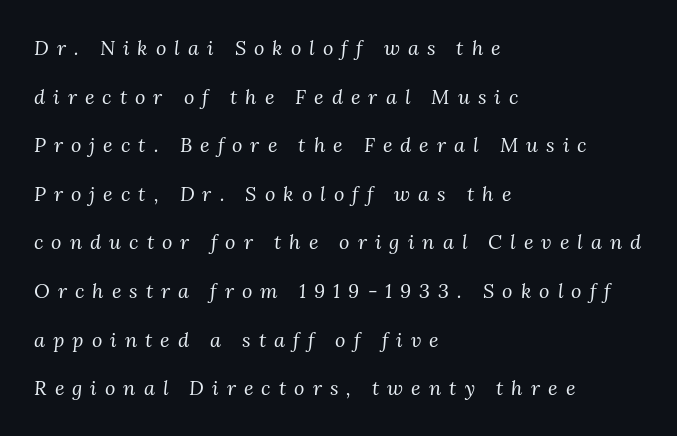
{"italic": "yes", "lean": "right", "slant_degrees": 3, "bold": "no", "underline": "no", "align": "left", "line_spacing": "loose", "line_spacing_ratio": 2.43, "letter_spacing": "wide", "letter_spacing_em": 0.4, "glyph_px": 20}
